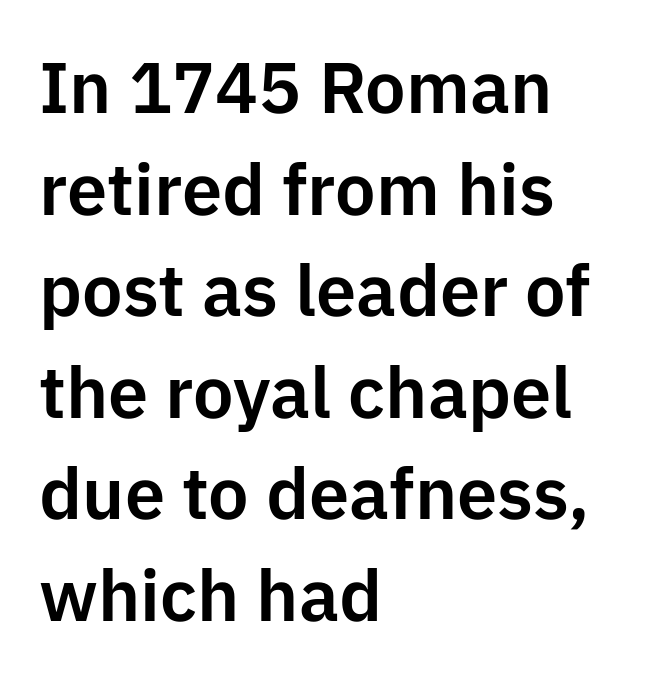
Q: Is the text italic (slanted)? A: No, it is upright.
Q: Is the typeface a serif or a sans-serif typeface? A: Sans-serif.
Q: Is the text underlined? A: No.
Q: How is the paragraph aligned? A: Left-aligned.
Q: Is the spacing between letters normal or unusually wide? A: Normal.
Q: Is the spacing between lines tight, normal or loose? A: Normal.
Q: Width (condensed, normal, or wide)? A: Normal.
Q: Stroke contrast? A: Low.
Q: x-height? A: Medium.
Q: Monospaced? A: No.
